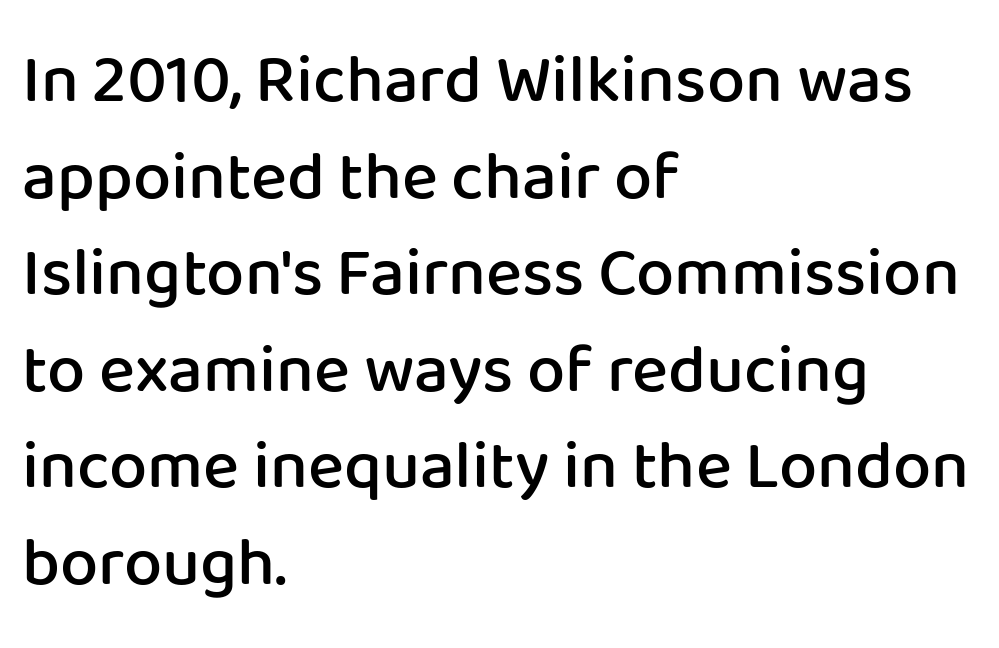
The image shows 68 px semibold sans-serif type, upright; set left-aligned, normal line spacing (1.42x), normal letter spacing, not underlined; low stroke contrast and a medium x-height.
